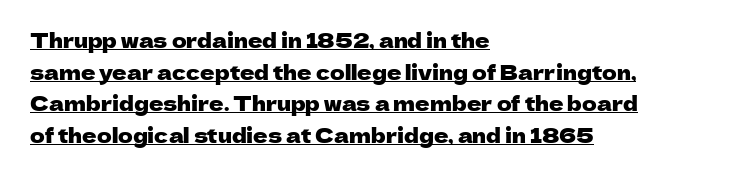
The image shows 20 px text type, upright; set left-aligned, normal line spacing (1.58x), normal letter spacing, underlined.
